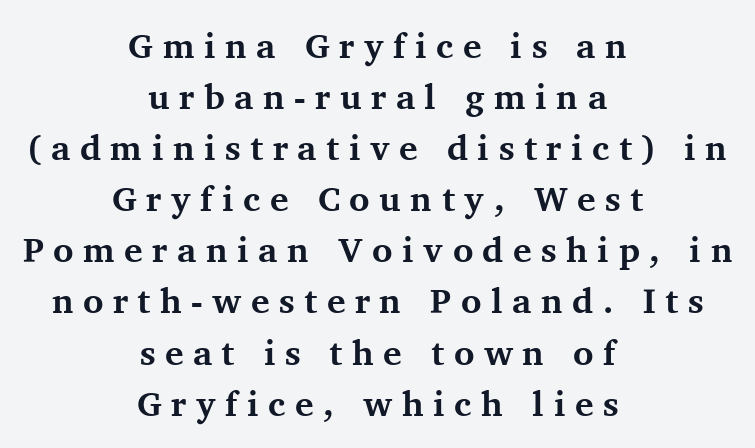
The image shows 35 px bold serif type, upright; set centered, normal line spacing (1.46x), unusually wide letter spacing (+0.27 em), not underlined; medium stroke contrast and a medium x-height.
